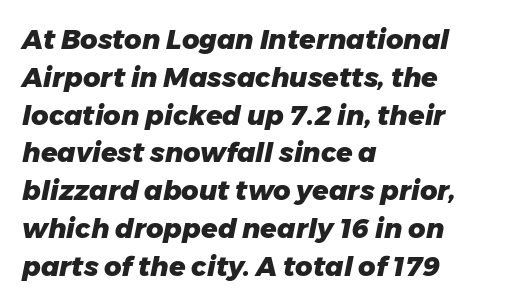
Q: Is the text bold? A: Yes.
Q: Is the text italic (slanted)? A: Yes, it leans right by about 11 degrees.
Q: Is the text underlined? A: No.
Q: How is the paragraph aligned? A: Left-aligned.
Q: Is the spacing between letters normal or unusually wide? A: Normal.
Q: Is the spacing between lines tight, normal or loose? A: Normal.
